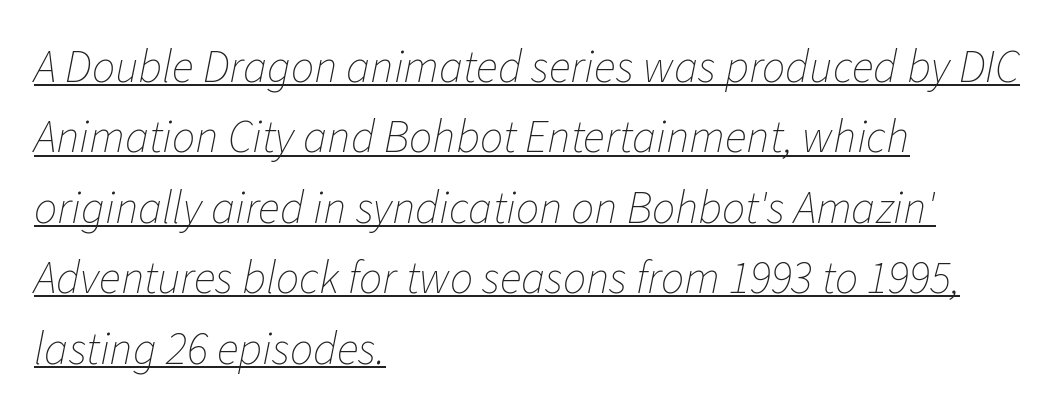
The designer left line spacing at the default. All the whitespace from short lines collects on the right. This is not heavy type; no bold has been used. Do the characters align in a grid? No, the font is proportional. Compared with ordinary roman type, these characters are visibly tilted.
